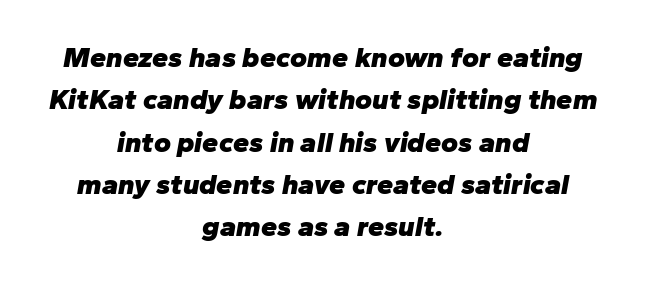
The image shows 29 px heavy type, italic (leaning right); set centered, normal line spacing (1.46x), normal letter spacing, not underlined; low stroke contrast and a medium x-height.
